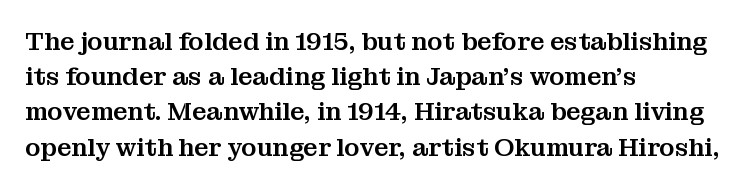
The image shows 25 px text type, upright; set left-aligned, normal line spacing (1.41x), normal letter spacing, not underlined.
